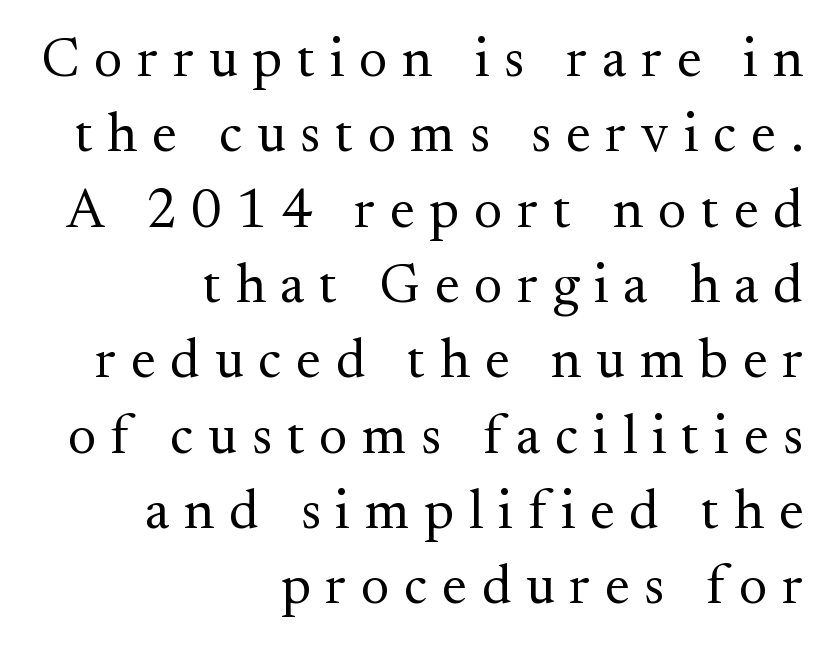
{"serif": "yes", "italic": "no", "bold": "no", "weight": "regular", "width": "normal", "stroke_contrast": "medium", "x_height": "small", "monospaced": "no", "underline": "no", "align": "right", "line_spacing": "normal", "line_spacing_ratio": 1.37, "letter_spacing": "wide", "letter_spacing_em": 0.27, "glyph_px": 55}
